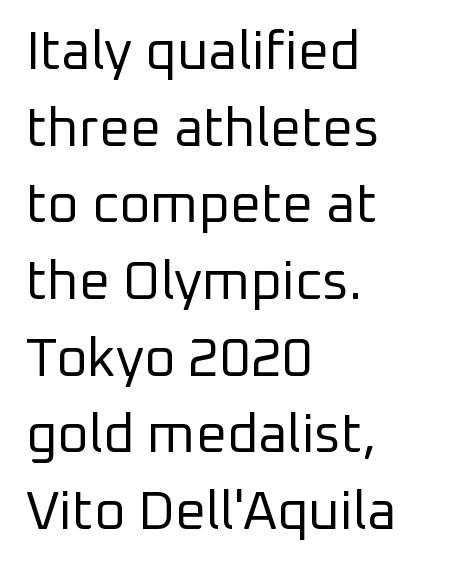
A typesetter would call this proportional, since set widths differ per character. Caption: standard tracking, unaltered. Caption: multi-line text, flush left, ragged right. Type without underlining. Nope, no serifs anywhere on these letters. Nothing heavy about these letters — not bold at all.
